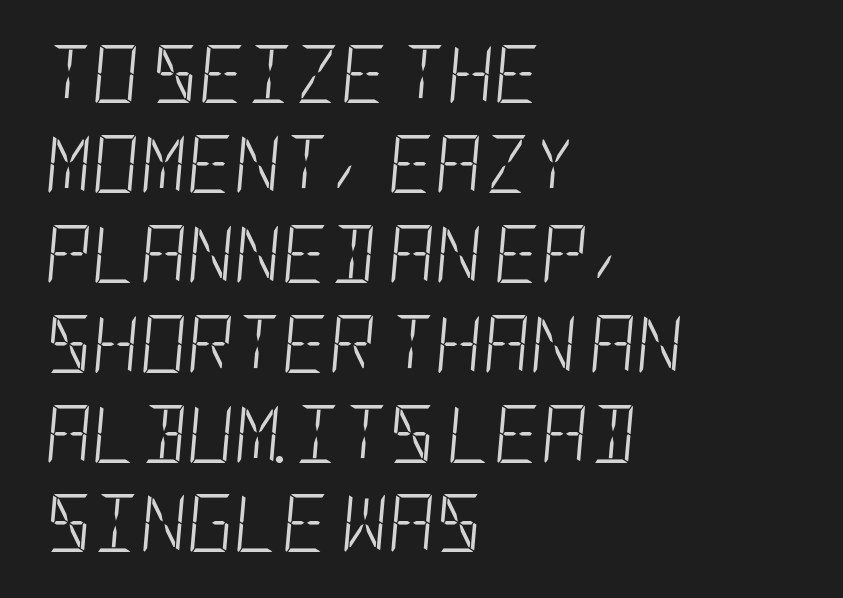
Notice how descenders clear the ascenders below comfortably — that's standard leading. Does extra space separate the letters? No, they use regular spacing. Stroke mass is kept to a normal reading level or below. The setting favours the left margin, as ordinary paragraphs usually do.
